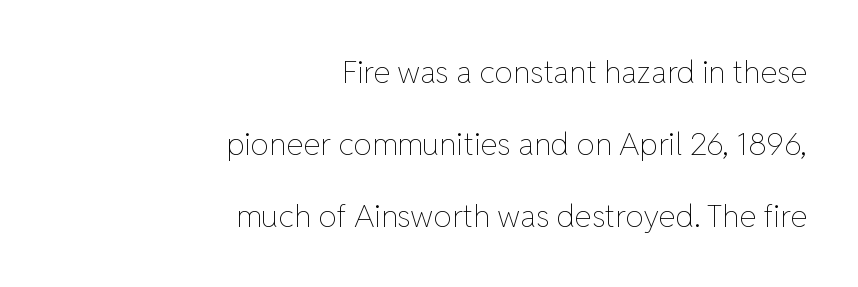
The zone under the glyphs is completely vacant. Letter spacing: default. Here the designer chose a conventional face with non-uniform glyph widths. Style check: upright. This block would shrink considerably if given ordinary leading; it's expanded now. Is the type heavy? It reads as light-to-regular instead.
